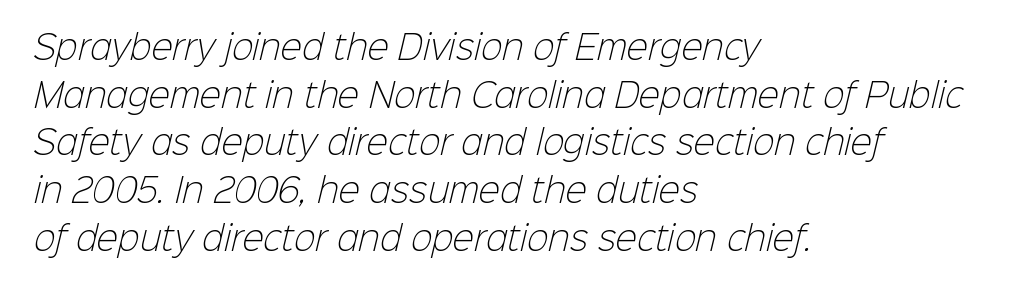
{"serif": "no", "bold": "no", "weight": "light", "width": "normal", "stroke_contrast": "low", "x_height": "medium", "monospaced": "no", "underline": "no", "align": "left", "line_spacing": "normal", "line_spacing_ratio": 1.49, "letter_spacing": "normal", "letter_spacing_em": 0.0, "glyph_px": 32}
